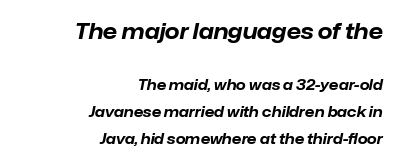
{"italic": "yes", "lean": "right", "slant_degrees": 12, "bold": "yes", "underline": "no", "align": "right", "line_spacing": "loose", "line_spacing_ratio": 1.94, "letter_spacing": "normal", "letter_spacing_em": 0.0, "larger_block": "first", "size_ratio": 1.5, "glyph_px": 21}
